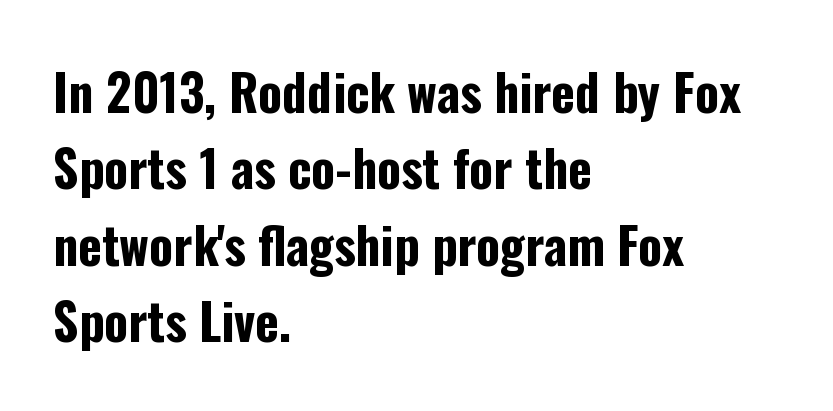
{"serif": "no", "italic": "no", "bold": "yes", "weight": "bold", "width": "condensed", "stroke_contrast": "low", "x_height": "medium", "monospaced": "no", "underline": "no", "align": "left", "line_spacing": "normal", "line_spacing_ratio": 1.53, "letter_spacing": "normal", "letter_spacing_em": 0.0, "glyph_px": 50}
